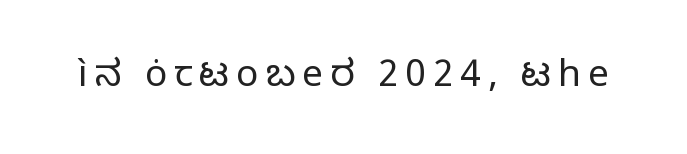
The specimen reads as upright at a glance. On a weight scale, this lands at 450 or below. The letters carry no serifs — their stems end cleanly without finishing strokes. Type without underlining. Looks like regular typesetting: each glyph gets only the width it needs.
